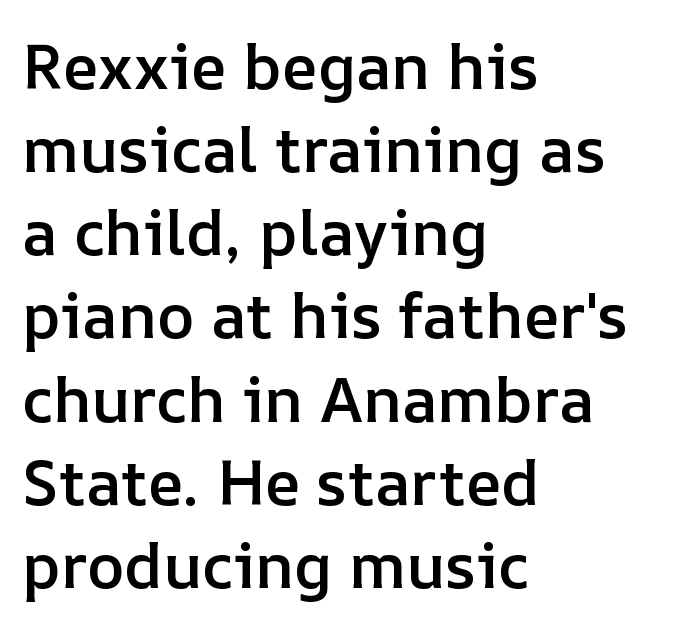
{"italic": "no", "bold": "semi", "weight": "semibold", "width": "normal", "stroke_contrast": "low", "x_height": "medium", "monospaced": "no", "underline": "no", "align": "left", "line_spacing": "normal", "line_spacing_ratio": 1.32, "letter_spacing": "normal", "letter_spacing_em": 0.0, "glyph_px": 63}
